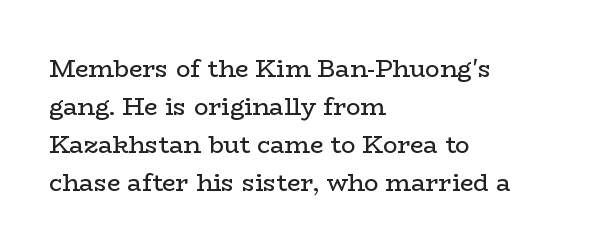
Is there much room between lines? A standard amount, neither cramped nor airy. A roman cut, with each character standing at attention. How are the letters spaced? Ordinarily, with no added tracking. This rendering features lettering with no underline. The paragraph shown leans on its left margin. The weight tops out at a normal text grade.
